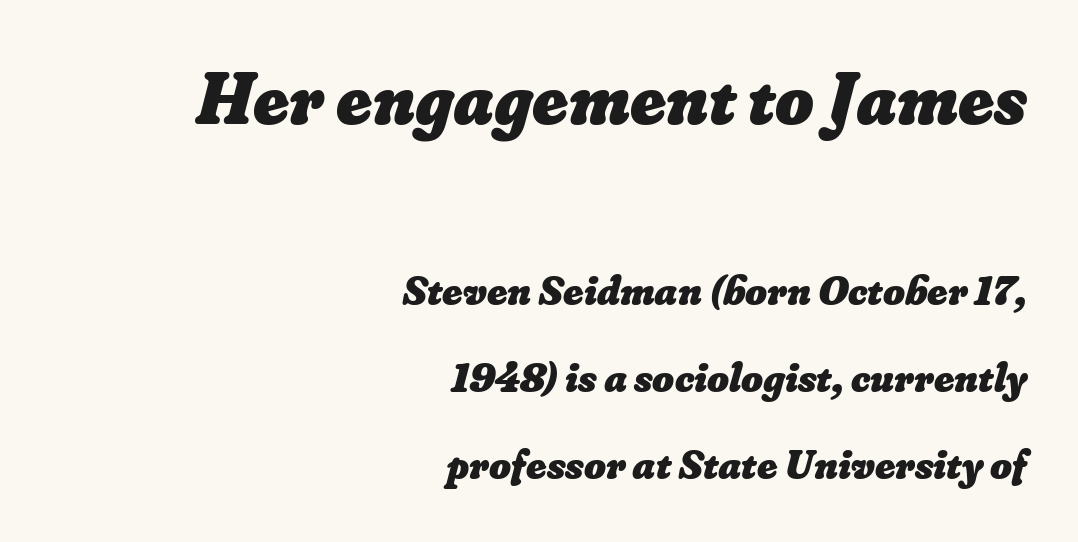
{"bold": "yes", "weight": "heavy", "width": "normal", "stroke_contrast": "low", "x_height": "small", "monospaced": "no", "underline": "no", "align": "right", "line_spacing": "loose", "line_spacing_ratio": 2.07, "letter_spacing": "normal", "letter_spacing_em": 0.0, "larger_block": "first", "size_ratio": 1.76, "glyph_px": 74}
